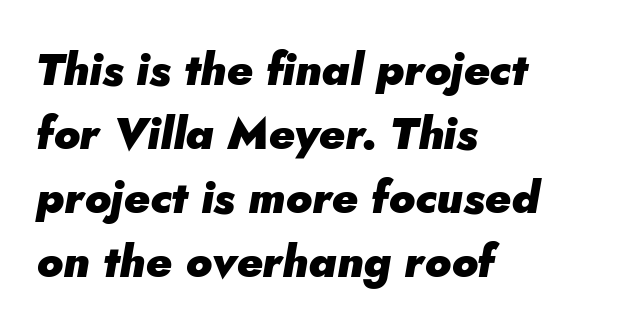
{"italic": "yes", "lean": "right", "slant_degrees": 5, "bold": "yes", "weight": "heavy", "width": "normal", "stroke_contrast": "low", "x_height": "small", "monospaced": "no", "underline": "no", "align": "left", "line_spacing": "normal", "line_spacing_ratio": 1.42, "letter_spacing": "normal", "letter_spacing_em": 0.0, "glyph_px": 45}
